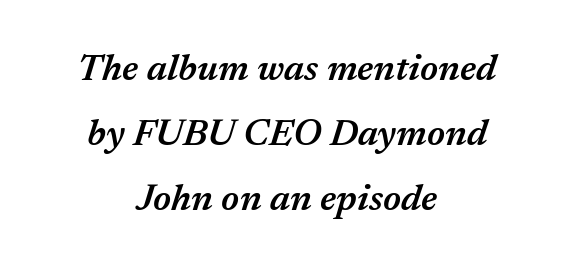
{"italic": "yes", "lean": "right", "slant_degrees": 17, "bold": "semi", "weight": "semibold", "width": "normal", "stroke_contrast": "medium", "x_height": "medium", "monospaced": "no", "underline": "no", "align": "center", "line_spacing_ratio": 1.76, "letter_spacing": "normal", "letter_spacing_em": 0.0, "glyph_px": 37}
